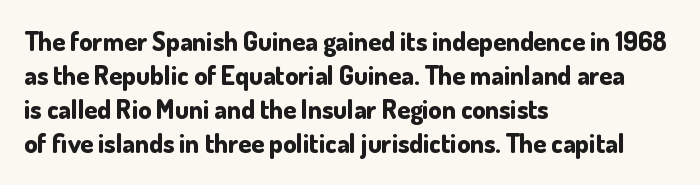
Typeset ragged right — the left edge is the straight one. Words float on clear page, feet unadorned. Vertically, the passage feels balanced, rows spaced as you'd expect. This sample uses plain, unmodified letter spacing. Summary of weight: heavy, a full bold. Characters remain perfectly vertical along every line.
